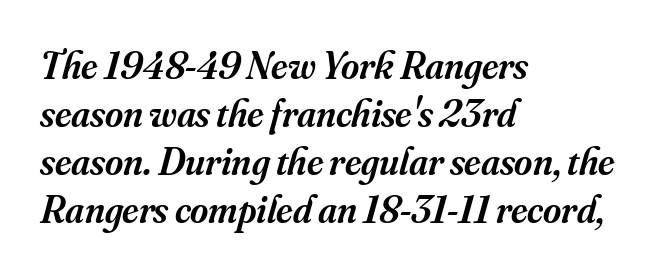
Q: Is the text bold? A: Semi-bold.
Q: Is the text italic (slanted)? A: Yes, it leans right by about 16 degrees.
Q: Is the typeface a serif or a sans-serif typeface? A: Serif.
Q: Is the text underlined? A: No.
Q: How is the paragraph aligned? A: Left-aligned.
Q: Is the spacing between letters normal or unusually wide? A: Normal.
Q: Width (condensed, normal, or wide)? A: Normal.
Q: Stroke contrast? A: Medium.
Q: x-height? A: Small.
Q: Monospaced? A: No.
